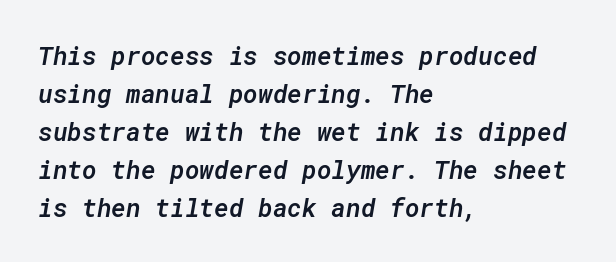
Has an underline been added? It has not. The passage shown is semibold, sitting just below true bold. A classic flush-left, rag-right setting is used for this passage. How are the letters spaced? Ordinarily, with no added tracking. Quick note: interline space is typical.
